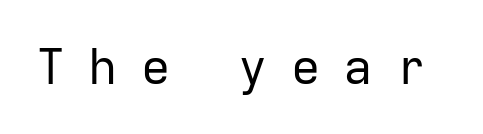
Q: Is the text bold? A: No.
Q: Is the text italic (slanted)? A: No, it is upright.
Q: Is the typeface a serif or a sans-serif typeface? A: Sans-serif.
Q: Is the text underlined? A: No.
Q: Is the spacing between letters normal or unusually wide? A: Unusually wide.
Q: Width (condensed, normal, or wide)? A: Normal.
Q: Stroke contrast? A: Low.
Q: x-height? A: Medium.
Q: Monospaced? A: No.
